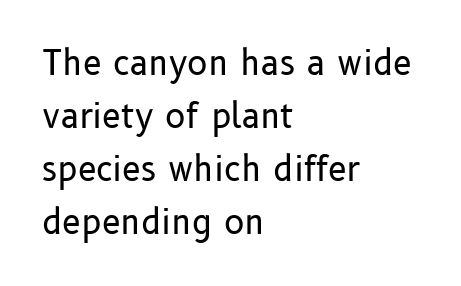
Q: Is the text bold? A: No.
Q: Is the text italic (slanted)? A: No, it is upright.
Q: Is the typeface a serif or a sans-serif typeface? A: Sans-serif.
Q: Is the text underlined? A: No.
Q: How is the paragraph aligned? A: Left-aligned.
Q: Is the spacing between letters normal or unusually wide? A: Normal.
Q: Is the spacing between lines tight, normal or loose? A: Normal.
Q: Width (condensed, normal, or wide)? A: Normal.
Q: Stroke contrast? A: Low.
Q: x-height? A: Medium.
Q: Monospaced? A: No.
